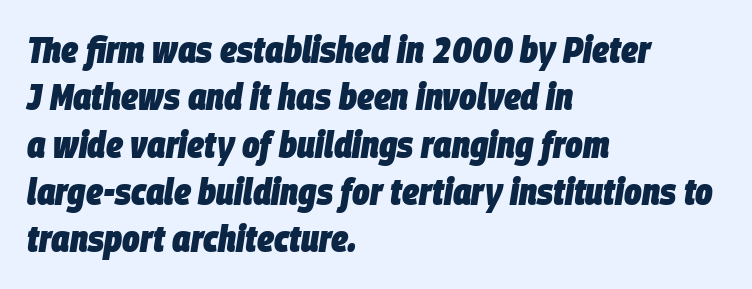
Q: Is the text bold? A: Yes.
Q: Is the text italic (slanted)? A: Yes, it leans right by about 9 degrees.
Q: Is the text underlined? A: No.
Q: How is the paragraph aligned? A: Left-aligned.
Q: Is the spacing between letters normal or unusually wide? A: Normal.
Q: Is the spacing between lines tight, normal or loose? A: Normal.
Q: Width (condensed, normal, or wide)? A: Condensed.
Q: Stroke contrast? A: Low.
Q: x-height? A: Large.
Q: Monospaced? A: No.
